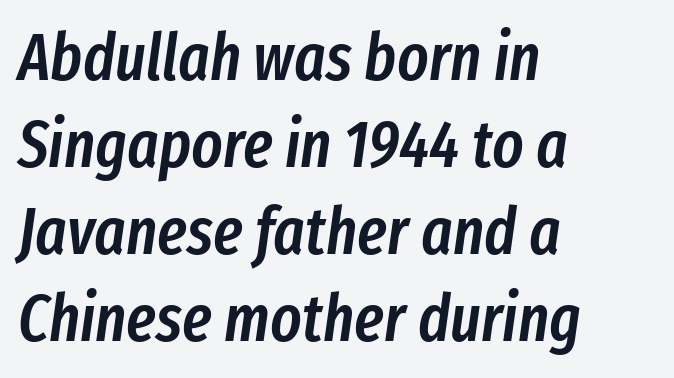
A fair bit of extra ink — the face is semibold, not bold. Quick note: italic. Tracking here is standard; glyphs follow each other at the usual distance. Visually the block forms a straight wall on the left and a jagged coastline on the right. Each row of text sits above clean, open space. Compared with typical paragraphs, the rows here are spaced about the same.
